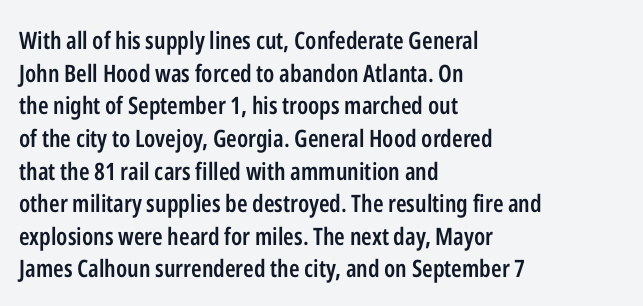
The image shows 24 px text type, upright; set left-aligned, normal line spacing (1.36x), normal letter spacing, not underlined.
